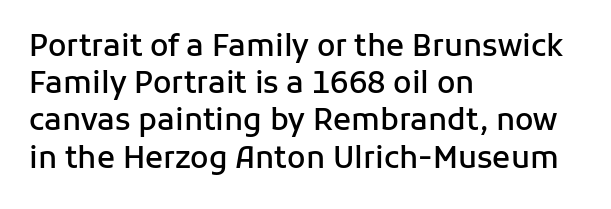
The image shows 30 px semibold sans-serif type, upright; set left-aligned, line spacing 1.24x, normal letter spacing, not underlined; low stroke contrast and a medium x-height.
